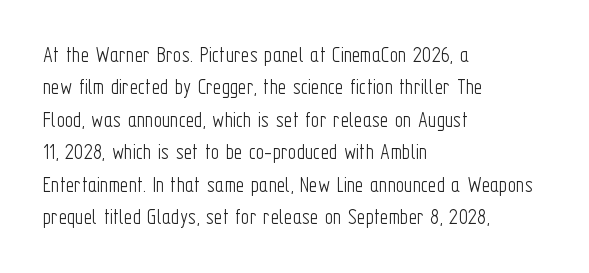
The image shows 23 px text type, upright; set left-aligned, normal line spacing (1.41x), normal letter spacing, not underlined.
